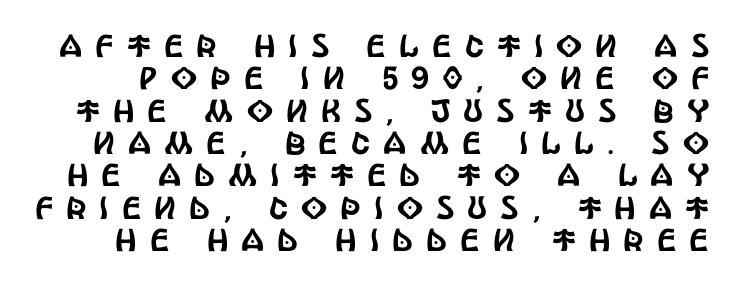
The image shows 32 px condensed sans-serif type, upright; set tight line spacing (1.01x), unusually wide letter spacing (+0.41 em), not underlined; a large x-height.
